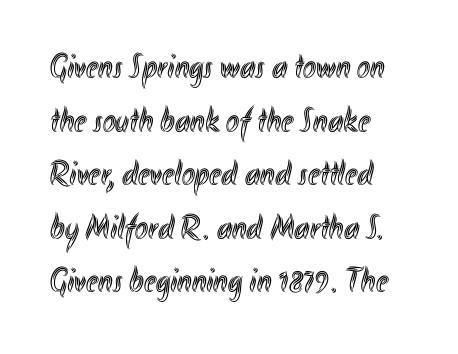
{"width": "condensed", "x_height": "small", "monospaced": "no", "underline": "no", "align": "left", "line_spacing": "normal", "line_spacing_ratio": 1.53, "letter_spacing": "normal", "letter_spacing_em": 0.0, "glyph_px": 35}
